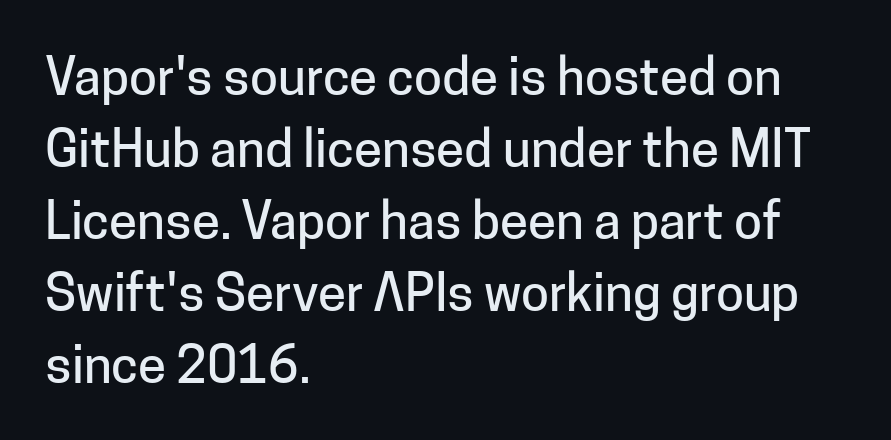
{"serif": "no", "italic": "no", "width": "normal", "stroke_contrast": "low", "x_height": "medium", "monospaced": "no", "underline": "no", "align": "left", "line_spacing": "normal", "line_spacing_ratio": 1.41, "letter_spacing": "normal", "letter_spacing_em": 0.0, "glyph_px": 51}
